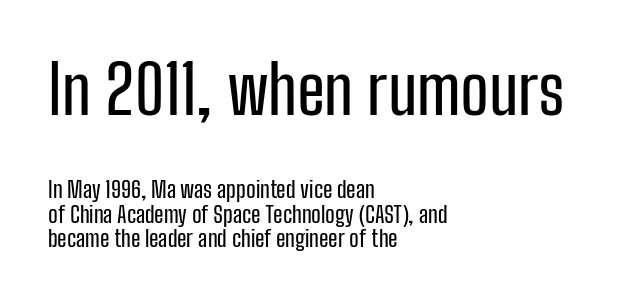
The image shows 68 px condensed sans-serif type, upright; set left-aligned, tight line spacing (1.07x), normal letter spacing, not underlined; the first (top) block is 2.96x larger; low stroke contrast and a medium x-height.
